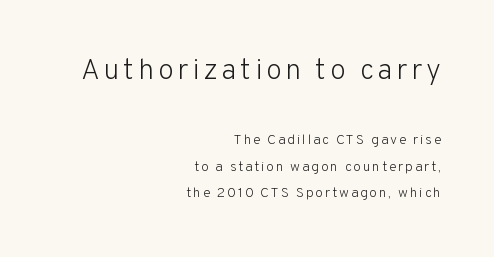
The image shows 29 px light sans-serif type, upright; set right-aligned, loose line spacing (1.9x), not underlined; the first (top) block is 2.07x larger; low stroke contrast and a medium x-height.
